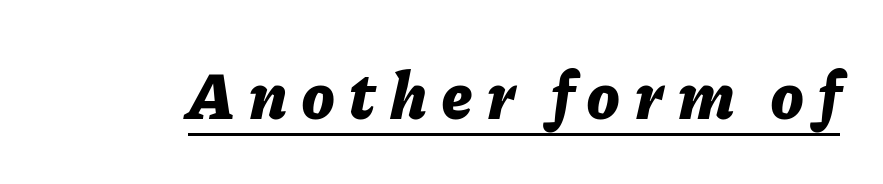
Has an underline been added? It has. The passage shown is emphatically bold. Is the type slanted? Yes — the strokes lean at a clear angle. Character widths vary here, with narrow letters taking less room than wide ones. The tracking reads as deliberately expanded to a designer's eye.
